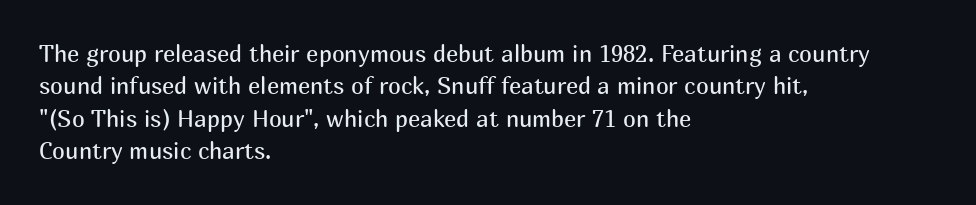
{"italic": "no", "bold": "no", "underline": "no", "align": "left", "line_spacing": "normal", "line_spacing_ratio": 1.41, "letter_spacing": "normal", "letter_spacing_em": 0.0, "glyph_px": 23}
